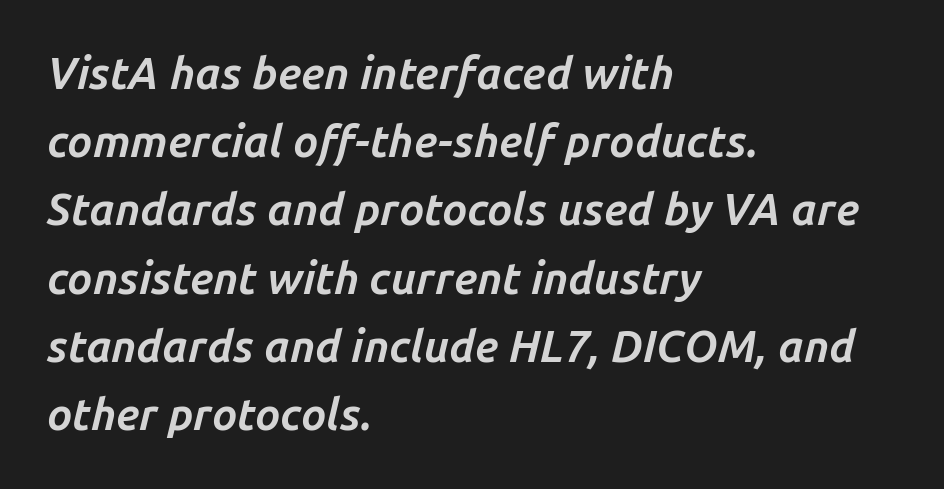
Q: Is the text bold? A: Yes.
Q: Is the text italic (slanted)? A: Yes, it leans right by about 14 degrees.
Q: Is the text underlined? A: No.
Q: How is the paragraph aligned? A: Left-aligned.
Q: Is the spacing between letters normal or unusually wide? A: Normal.
Q: Is the spacing between lines tight, normal or loose? A: Normal.
Q: Width (condensed, normal, or wide)? A: Normal.
Q: Stroke contrast? A: Low.
Q: x-height? A: Medium.
Q: Monospaced? A: No.
